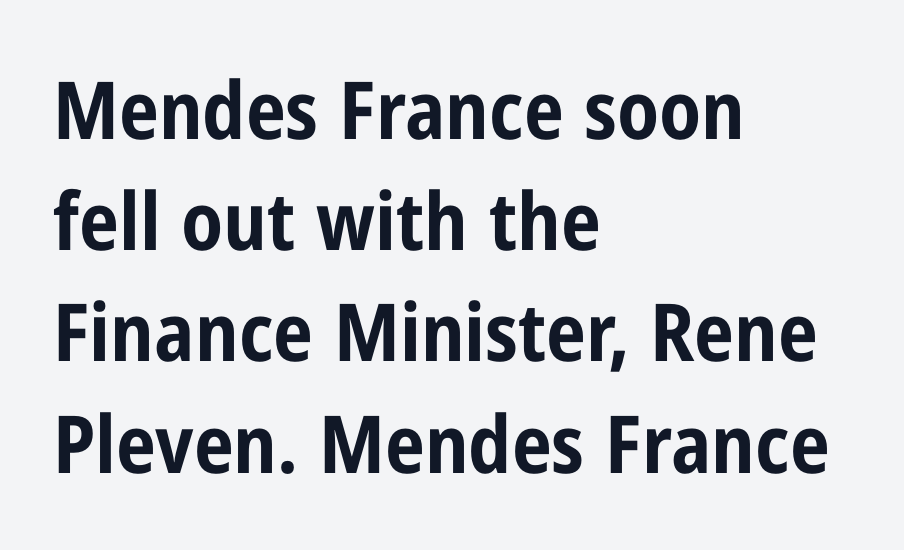
Each glyph is drawn with heavy, bold strokes. Does the copy run flush right? No — it runs flush left. The line texture is even and compact thanks to regular tracking. A roman cut, with each character standing at attention.
